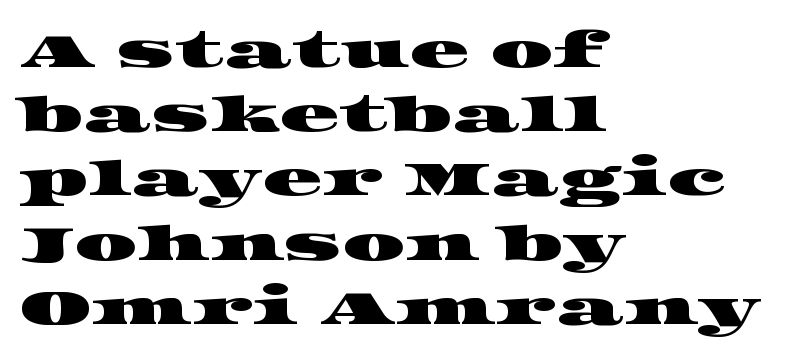
Q: Is the typeface a serif or a sans-serif typeface? A: Serif.
Q: Is the text underlined? A: No.
Q: How is the paragraph aligned? A: Left-aligned.
Q: Is the spacing between letters normal or unusually wide? A: Normal.
Q: Is the spacing between lines tight, normal or loose? A: Normal.
Q: Width (condensed, normal, or wide)? A: Wide.
Q: Stroke contrast? A: High.
Q: x-height? A: Large.
Q: Monospaced? A: No.
